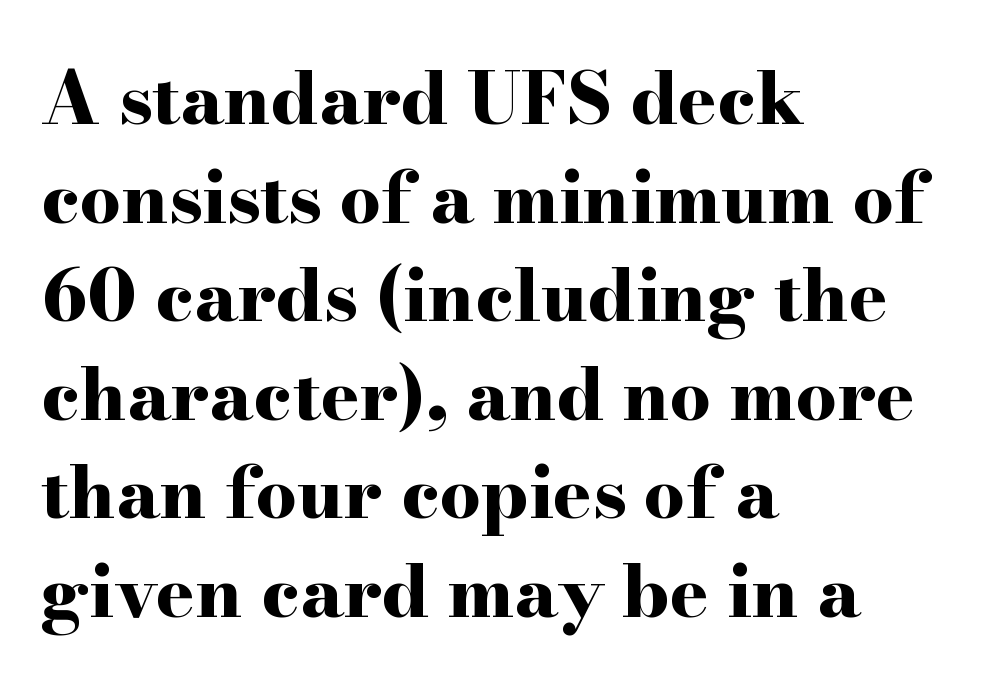
{"serif": "yes", "italic": "no", "bold": "yes", "weight": "bold", "width": "wide", "stroke_contrast": "high", "x_height": "small", "monospaced": "no", "underline": "no", "align": "left", "line_spacing": "normal", "line_spacing_ratio": 1.35, "letter_spacing": "normal", "letter_spacing_em": 0.0, "glyph_px": 73}
